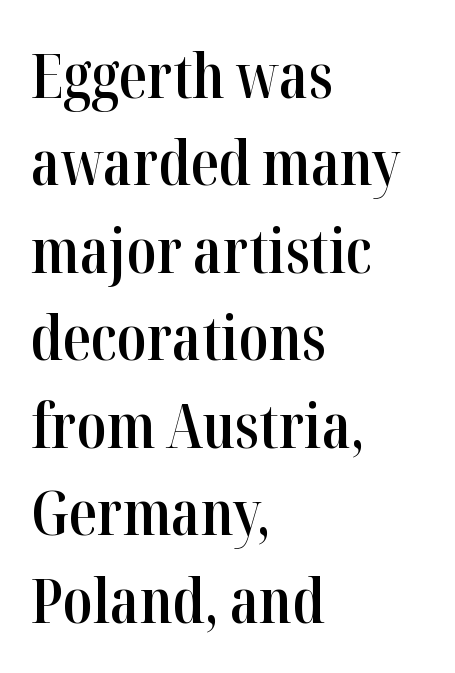
{"serif": "yes", "italic": "no", "bold": "semi", "weight": "semibold", "width": "condensed", "stroke_contrast": "high", "x_height": "medium", "monospaced": "no", "underline": "no", "align": "left", "line_spacing": "normal", "line_spacing_ratio": 1.41, "letter_spacing": "normal", "letter_spacing_em": 0.0, "glyph_px": 62}
